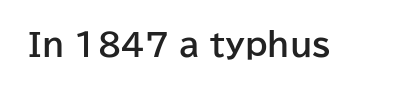
{"serif": "no", "italic": "no", "bold": "yes", "weight": "bold", "width": "normal", "stroke_contrast": "low", "x_height": "medium", "monospaced": "no", "underline": "no", "letter_spacing": "normal", "letter_spacing_em": 0.0, "glyph_px": 31}
